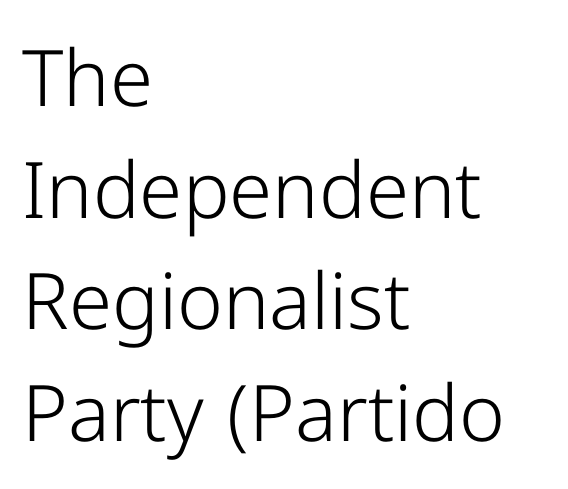
Q: Is the text bold? A: No.
Q: Is the text italic (slanted)? A: No, it is upright.
Q: Is the typeface a serif or a sans-serif typeface? A: Sans-serif.
Q: Is the text underlined? A: No.
Q: How is the paragraph aligned? A: Left-aligned.
Q: Is the spacing between letters normal or unusually wide? A: Normal.
Q: Is the spacing between lines tight, normal or loose? A: Normal.
Q: Width (condensed, normal, or wide)? A: Normal.
Q: Stroke contrast? A: Low.
Q: x-height? A: Medium.
Q: Monospaced? A: No.
